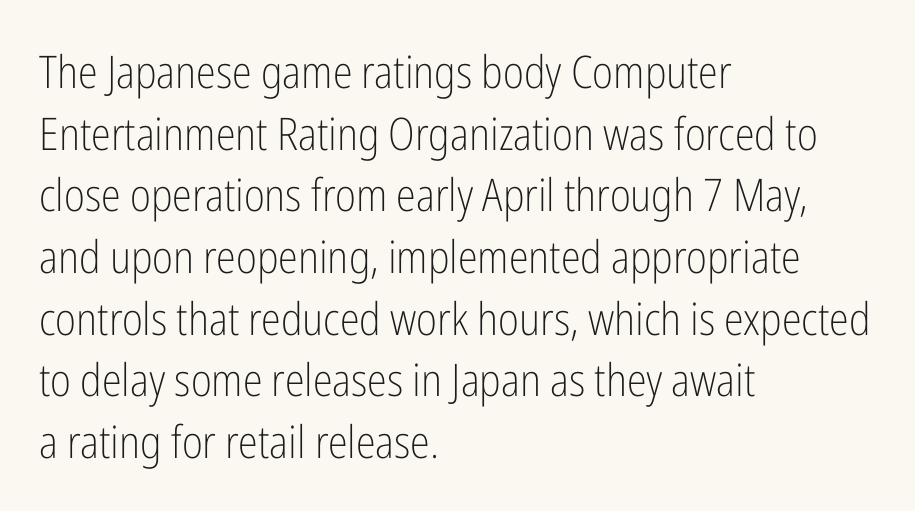
How are the letters spaced? Ordinarily, with no added tracking. Layout note: lines flush left. Unbolded letterforms with no extra heft. Quick note: underline off. This sample has the flowing, uneven cadence of proportional lettering. No italicization has been applied; the sample stays upright.
